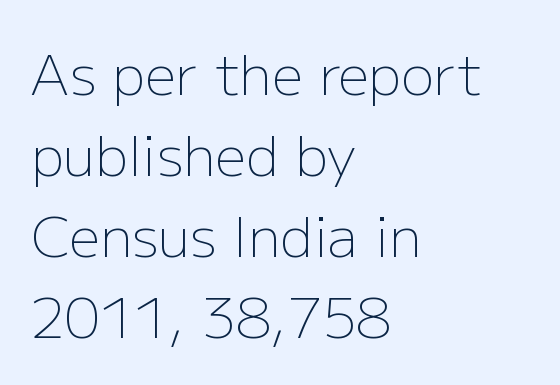
The image shows 55 px light sans-serif type, upright; set left-aligned, normal line spacing (1.47x), normal letter spacing, not underlined; low stroke contrast and a medium x-height.
